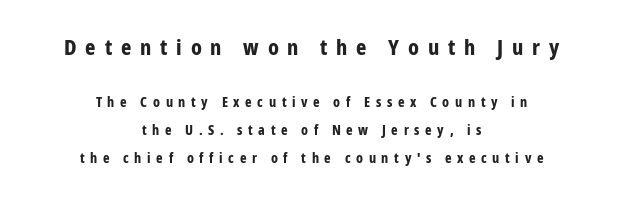
The image shows 22 px bold type, upright; set centered, loose line spacing (1.99x), unusually wide letter spacing (+0.4 em), not underlined; the first (top) block is 1.57x larger.
